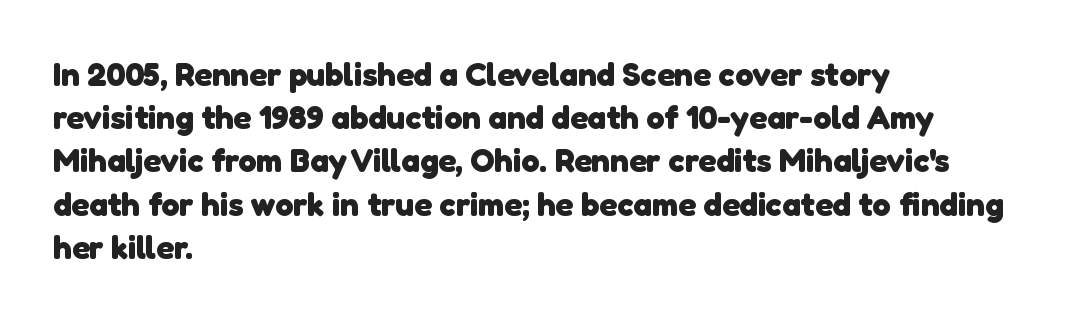
The image shows 33 px heavy sans-serif type; set left-aligned, normal line spacing (1.31x), normal letter spacing, not underlined; low stroke contrast and a medium x-height.
